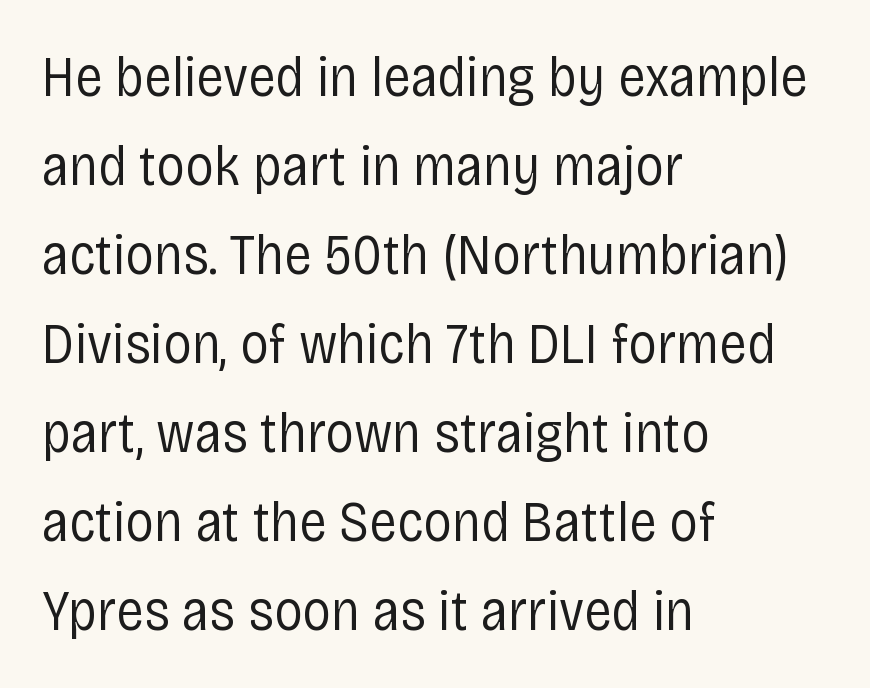
Q: Is the text bold? A: No.
Q: Is the text italic (slanted)? A: No, it is upright.
Q: Is the typeface a serif or a sans-serif typeface? A: Sans-serif.
Q: Is the text underlined? A: No.
Q: How is the paragraph aligned? A: Left-aligned.
Q: Is the spacing between letters normal or unusually wide? A: Normal.
Q: Is the spacing between lines tight, normal or loose? A: Normal.
Q: Width (condensed, normal, or wide)? A: Condensed.
Q: Stroke contrast? A: Low.
Q: x-height? A: Large.
Q: Monospaced? A: No.
